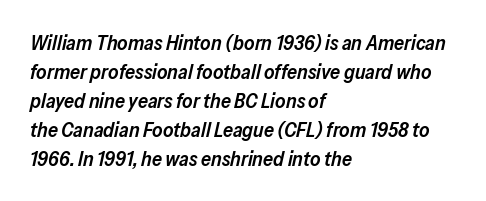
Q: Is the text bold? A: Semi-bold.
Q: Is the text italic (slanted)? A: Yes, it leans right by about 13 degrees.
Q: Is the text underlined? A: No.
Q: How is the paragraph aligned? A: Left-aligned.
Q: Is the spacing between letters normal or unusually wide? A: Normal.
Q: Is the spacing between lines tight, normal or loose? A: Normal.
